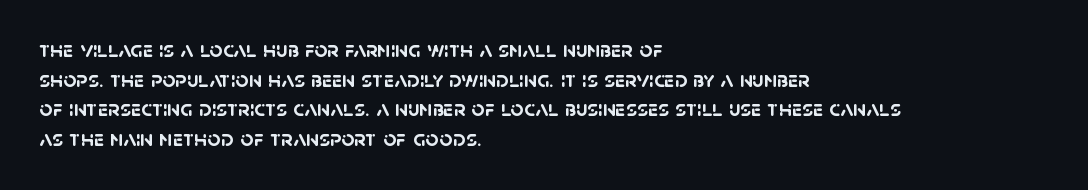
The image shows 23 px bold type; set left-aligned, normal line spacing (1.29x), normal letter spacing, not underlined.
